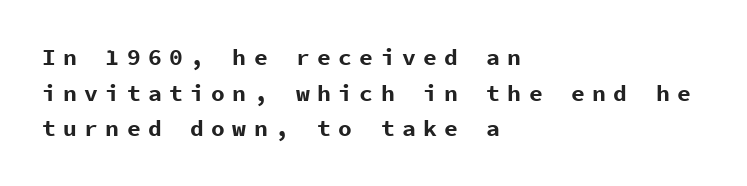
The image shows 23 px bold type, upright; set left-aligned, normal line spacing (1.55x), unusually wide letter spacing (+0.32 em), not underlined.
